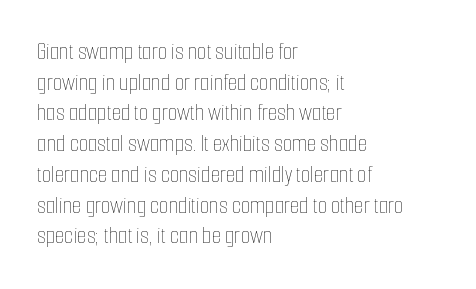
Q: Is the text bold? A: No.
Q: Is the text italic (slanted)? A: No, it is upright.
Q: Is the text underlined? A: No.
Q: How is the paragraph aligned? A: Left-aligned.
Q: Is the spacing between letters normal or unusually wide? A: Normal.
Q: Is the spacing between lines tight, normal or loose? A: Normal.
